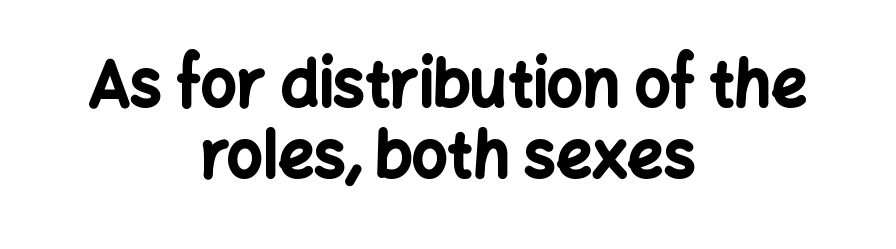
{"serif": "no", "italic": "no", "bold": "yes", "weight": "bold", "width": "normal", "stroke_contrast": "low", "x_height": "medium", "monospaced": "no", "underline": "no", "align": "center", "line_spacing": "tight", "line_spacing_ratio": 1.13, "letter_spacing": "normal", "letter_spacing_em": 0.0, "glyph_px": 63}
